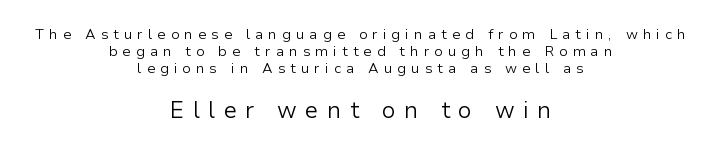
{"italic": "no", "bold": "no", "underline": "no", "align": "center", "line_spacing_ratio": 1.22, "letter_spacing": "wide", "letter_spacing_em": 0.36, "larger_block": "second", "size_ratio": 1.64, "glyph_px": 23}
